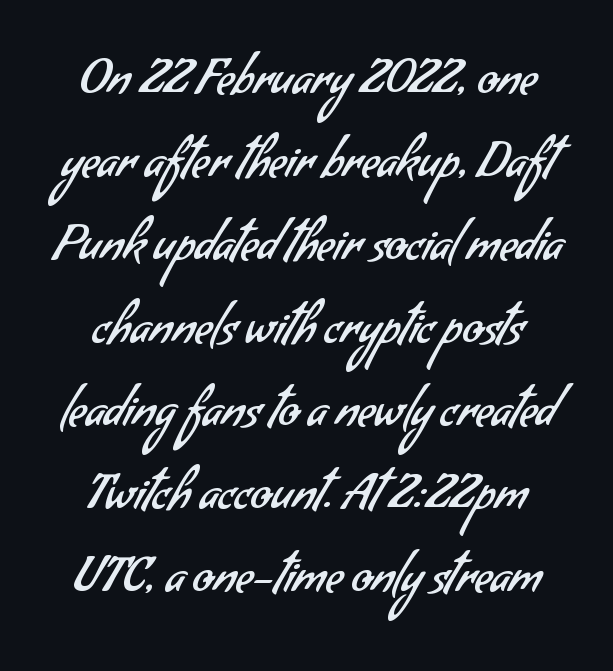
Serif or sans? Sans — the stroke terminals are bare. Here the designer chose a conventional face with non-uniform glyph widths. The words here are not underlined. Students, note that the glyphs here touch the page at normal intervals. This reads as an unemphasized weight, regular at the heaviest.
